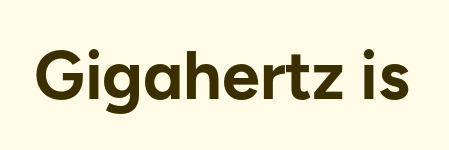
The letters advance in unequal steps, a hallmark of proportional type. Check under the words: just untouched page. Here the glyphs are tracked normally, forming tight word shapes. Pretty heavy lettering here — definitely bold. When letters stand straight like this, we call the style roman or upright. Font category for this specimen: sans-serif.
